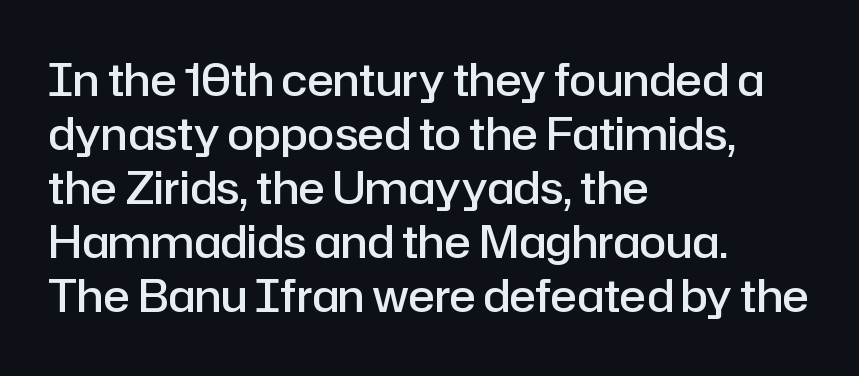
Q: Is the text bold? A: Semi-bold.
Q: Is the text italic (slanted)? A: No, it is upright.
Q: Is the typeface a serif or a sans-serif typeface? A: Sans-serif.
Q: Is the text underlined? A: No.
Q: How is the paragraph aligned? A: Left-aligned.
Q: Is the spacing between letters normal or unusually wide? A: Normal.
Q: Width (condensed, normal, or wide)? A: Normal.
Q: Stroke contrast? A: Low.
Q: x-height? A: Medium.
Q: Monospaced? A: No.
